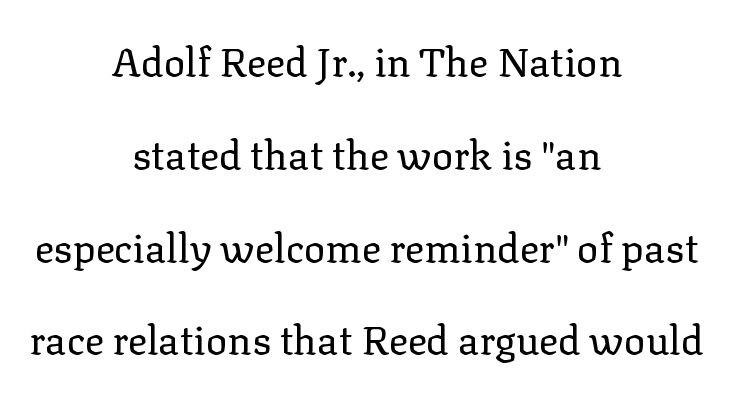
Baseline-to-baseline distance is far greater than the letter height. Underline: absent. The typography opts for an upright posture over an oblique one. Students, note that the glyphs here touch the page at normal intervals. Note the varied advance widths — an 'i' is clearly narrower than an 'm'.
